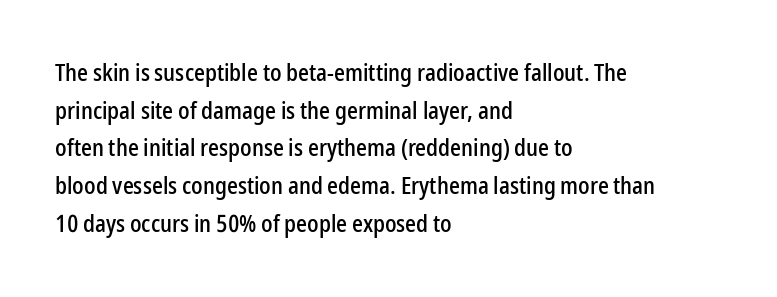
Q: Is the text italic (slanted)? A: No, it is upright.
Q: Is the text underlined? A: No.
Q: How is the paragraph aligned? A: Left-aligned.
Q: Is the spacing between letters normal or unusually wide? A: Normal.
Q: Is the spacing between lines tight, normal or loose? A: Normal.
